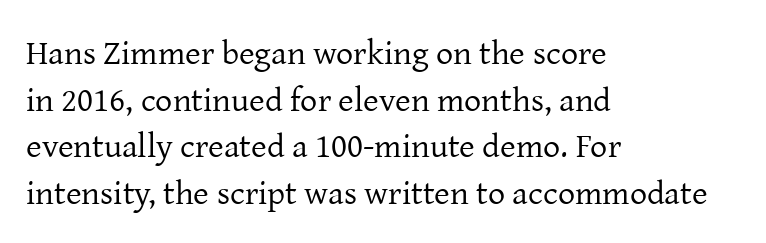
Q: Is the text bold? A: No.
Q: Is the text italic (slanted)? A: No, it is upright.
Q: Is the typeface a serif or a sans-serif typeface? A: Serif.
Q: Is the text underlined? A: No.
Q: How is the paragraph aligned? A: Left-aligned.
Q: Is the spacing between letters normal or unusually wide? A: Normal.
Q: Is the spacing between lines tight, normal or loose? A: Normal.
Q: Width (condensed, normal, or wide)? A: Normal.
Q: Stroke contrast? A: Low.
Q: x-height? A: Medium.
Q: Monospaced? A: No.
